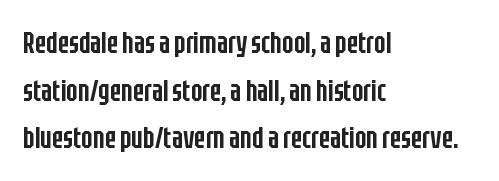
Honestly, there is no underline to notice here at all. Looks like regular typesetting: each glyph gets only the width it needs. The specimen reads as upright at a glance. Summary of weight: moderately heavy, a semibold.
